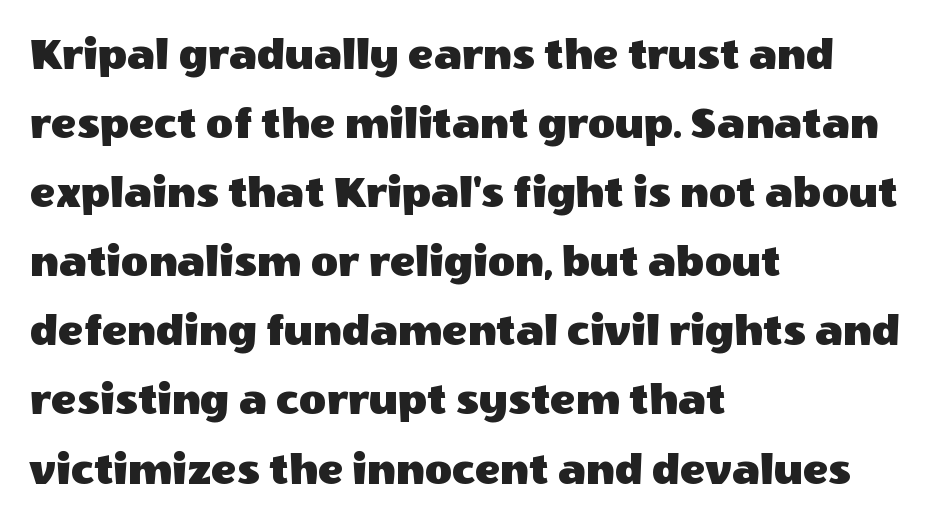
Regarding leading, the lines here are spaced in the standard way. These lines were composed using upright roman letters. Honestly, there is no underline to notice here at all. This sample has the flowing, uneven cadence of proportional lettering.
